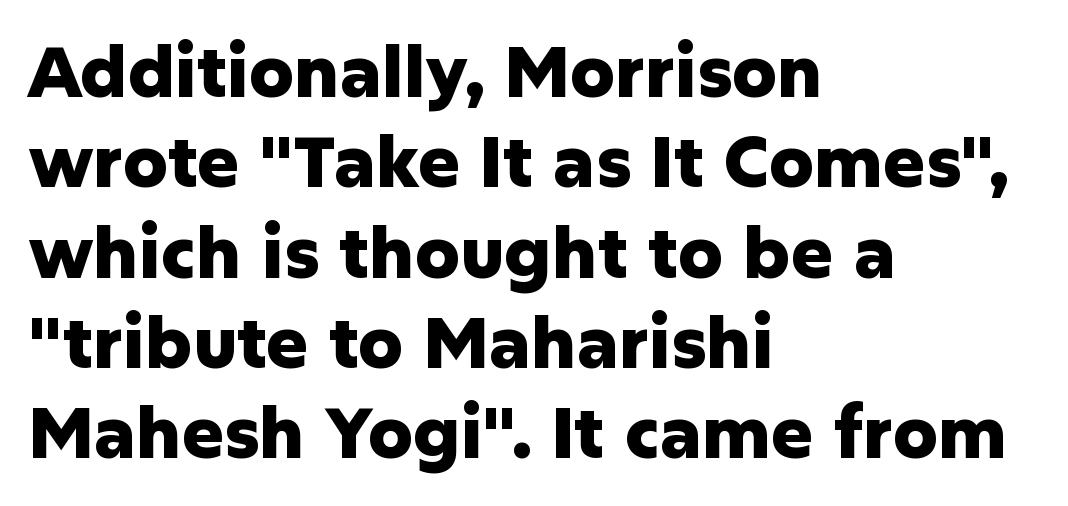
The image shows 70 px heavy sans-serif type, upright; set left-aligned, normal line spacing (1.29x), normal letter spacing, not underlined; low stroke contrast and a medium x-height.
